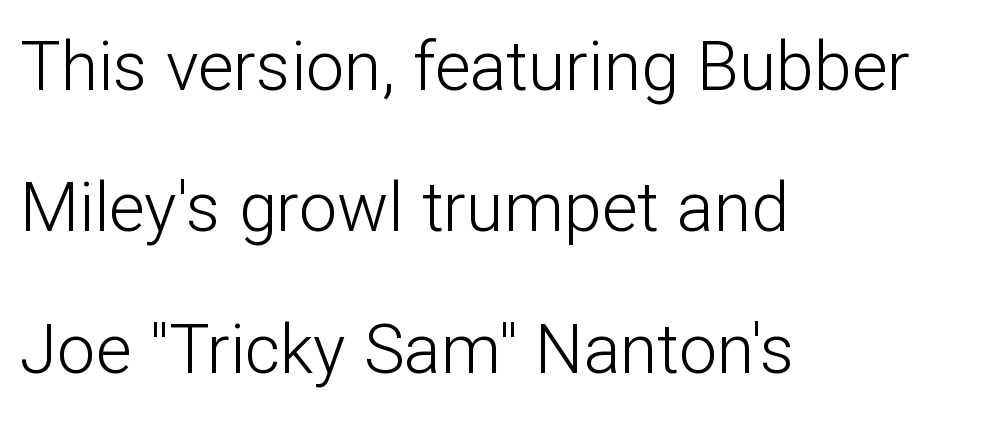
You can tell it's not italic because the verticals are truly vertical. Note the varied advance widths — an 'i' is clearly narrower than an 'm'. The passage shown is not bold in any degree. Default kerning and tracking; the words read as compact shapes. Successive baselines arrive slowly, with a big drop between each.
